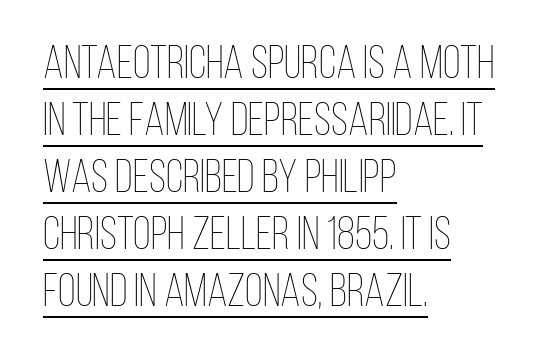
{"italic": "no", "bold": "no", "weight": "thin", "width": "condensed", "stroke_contrast": "low", "x_height": "large", "monospaced": "no", "underline": "yes", "align": "left", "line_spacing_ratio": 1.24, "letter_spacing": "normal", "letter_spacing_em": 0.0, "glyph_px": 46}
